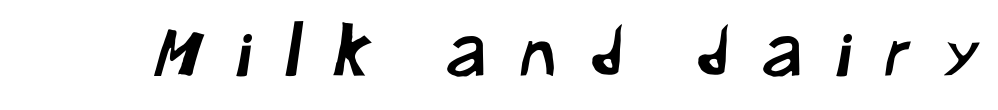
Q: Is the typeface a serif or a sans-serif typeface? A: Sans-serif.
Q: Is the text underlined? A: No.
Q: Is the spacing between letters normal or unusually wide? A: Unusually wide.
Q: Width (condensed, normal, or wide)? A: Normal.
Q: Stroke contrast? A: Low.
Q: x-height? A: Medium.
Q: Monospaced? A: No.
